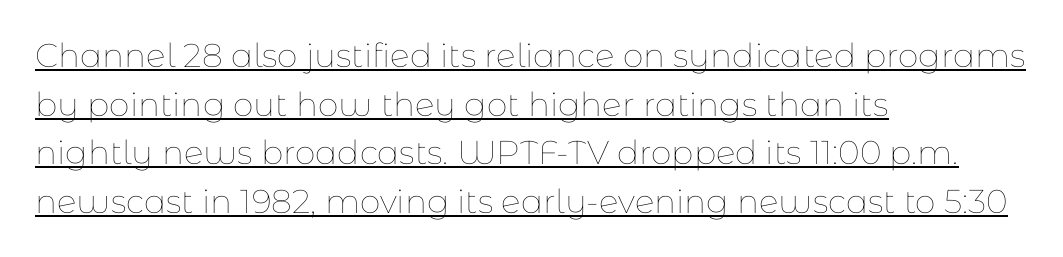
The rendering anchors every line to the left-hand side. Nobody touched the tracking dial on this one. A typesetter would mark this as roman, not italic. Each letter keeps its own natural width here, so spacing adapts to shape. The font sits on the lighter half of the weight spectrum, regular included. The specimen includes a rule beneath the text block's lines.
